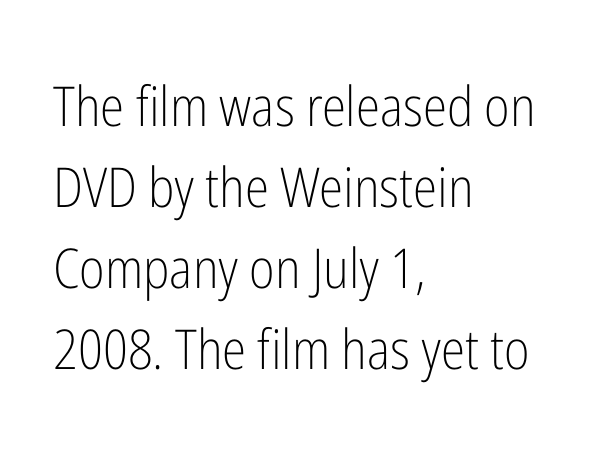
Q: Is the text bold? A: No.
Q: Is the text italic (slanted)? A: No, it is upright.
Q: Is the typeface a serif or a sans-serif typeface? A: Sans-serif.
Q: Is the text underlined? A: No.
Q: How is the paragraph aligned? A: Left-aligned.
Q: Is the spacing between letters normal or unusually wide? A: Normal.
Q: Is the spacing between lines tight, normal or loose? A: Normal.
Q: Width (condensed, normal, or wide)? A: Condensed.
Q: Stroke contrast? A: Low.
Q: x-height? A: Medium.
Q: Monospaced? A: No.
